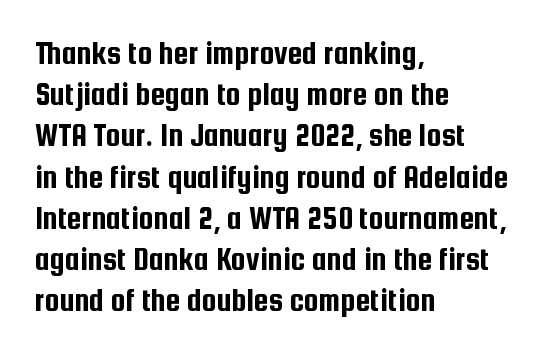
Q: Is the text italic (slanted)? A: No, it is upright.
Q: Is the typeface a serif or a sans-serif typeface? A: Sans-serif.
Q: Is the text underlined? A: No.
Q: How is the paragraph aligned? A: Left-aligned.
Q: Is the spacing between letters normal or unusually wide? A: Normal.
Q: Is the spacing between lines tight, normal or loose? A: Normal.
Q: Width (condensed, normal, or wide)? A: Condensed.
Q: Stroke contrast? A: Low.
Q: x-height? A: Medium.
Q: Monospaced? A: No.
